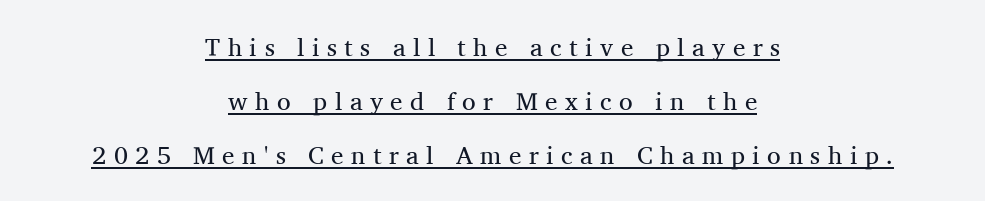
The image shows 25 px text type, upright; set centered, loose line spacing (2.16x), unusually wide letter spacing (+0.3 em), underlined.
